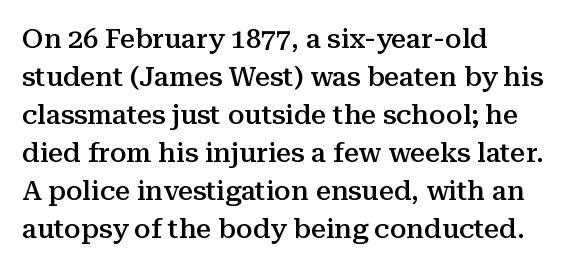
The lines sit at an ordinary, default distance from one another. Compared with typical body copy, the letter spacing here is the same. Casual observation: everything's shoved over to the left. The lettering stays uniformly vertical, giving the passage a roman look.
